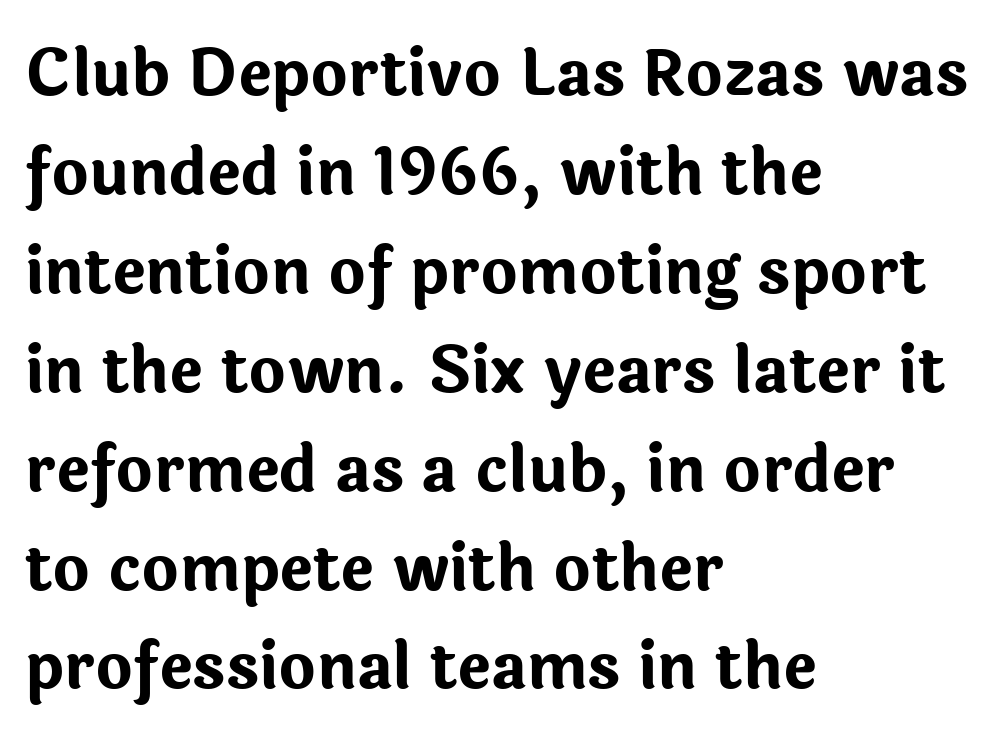
The image shows 63 px bold sans-serif type, upright; set left-aligned, normal line spacing (1.57x), normal letter spacing, not underlined; low stroke contrast and a medium x-height.
